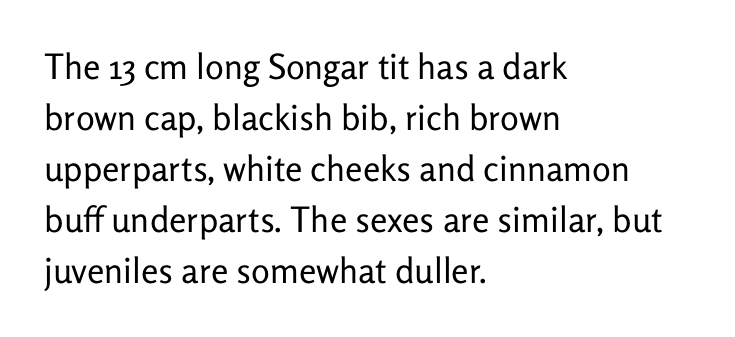
Q: Is the text bold? A: No.
Q: Is the text italic (slanted)? A: No, it is upright.
Q: Is the typeface a serif or a sans-serif typeface? A: Sans-serif.
Q: Is the text underlined? A: No.
Q: How is the paragraph aligned? A: Left-aligned.
Q: Is the spacing between letters normal or unusually wide? A: Normal.
Q: Is the spacing between lines tight, normal or loose? A: Normal.
Q: Width (condensed, normal, or wide)? A: Normal.
Q: Stroke contrast? A: Low.
Q: x-height? A: Medium.
Q: Monospaced? A: No.
